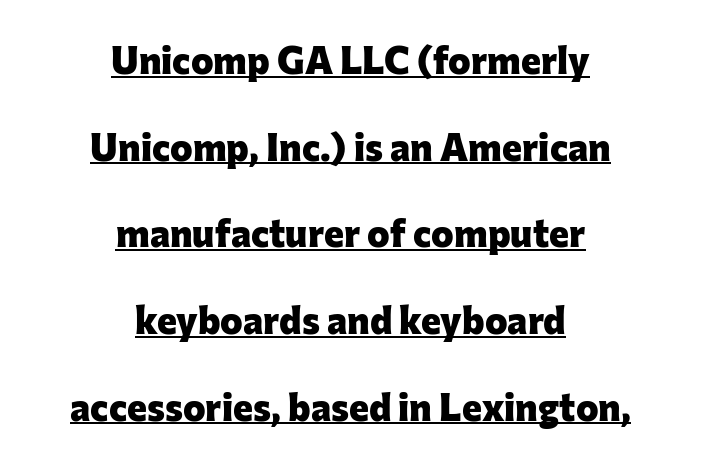
This rendering features underlined lettering. Words appear dense and cohesive because spacing is normal. A roman cut, with each character standing at attention. Grotesque or geometric, the face here clearly has no serifs.
